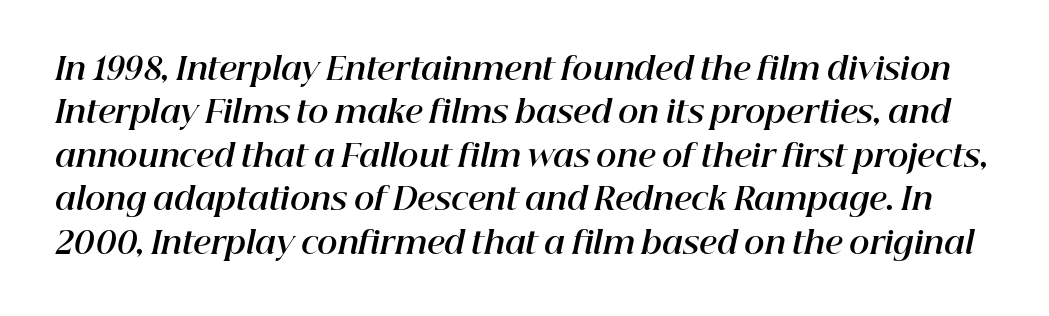
Q: Is the text bold? A: Yes.
Q: Is the text italic (slanted)? A: Yes, it leans right by about 12 degrees.
Q: Is the text underlined? A: No.
Q: Is the spacing between letters normal or unusually wide? A: Normal.
Q: Is the spacing between lines tight, normal or loose? A: Normal.
Q: Width (condensed, normal, or wide)? A: Normal.
Q: Stroke contrast? A: High.
Q: x-height? A: Medium.
Q: Monospaced? A: No.
